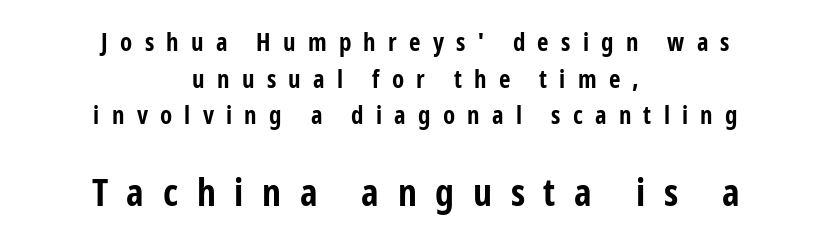
Q: Is the text bold? A: Yes.
Q: Is the text italic (slanted)? A: No, it is upright.
Q: Is the typeface a serif or a sans-serif typeface? A: Sans-serif.
Q: Is the text underlined? A: No.
Q: How is the paragraph aligned? A: Centered.
Q: Is the spacing between letters normal or unusually wide? A: Unusually wide.
Q: Is the spacing between lines tight, normal or loose? A: Normal.
Q: Which block of text is set in a larger size, the first (top) or the second (bottom)? A: The second (bottom) one.
Q: Width (condensed, normal, or wide)? A: Condensed.
Q: Stroke contrast? A: Low.
Q: x-height? A: Medium.
Q: Monospaced? A: No.
